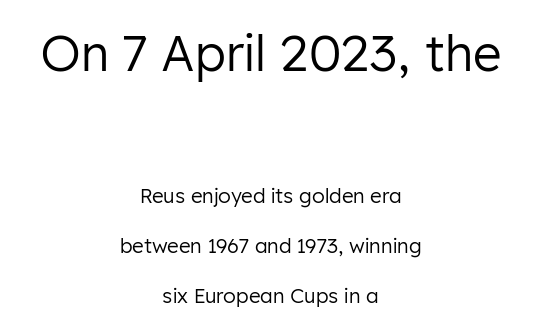
Q: Is the text bold? A: No.
Q: Is the text italic (slanted)? A: No, it is upright.
Q: Is the typeface a serif or a sans-serif typeface? A: Sans-serif.
Q: Is the text underlined? A: No.
Q: How is the paragraph aligned? A: Centered.
Q: Is the spacing between letters normal or unusually wide? A: Normal.
Q: Is the spacing between lines tight, normal or loose? A: Loose.
Q: Which block of text is set in a larger size, the first (top) or the second (bottom)? A: The first (top) one.
Q: Width (condensed, normal, or wide)? A: Normal.
Q: Stroke contrast? A: Low.
Q: x-height? A: Medium.
Q: Monospaced? A: No.
